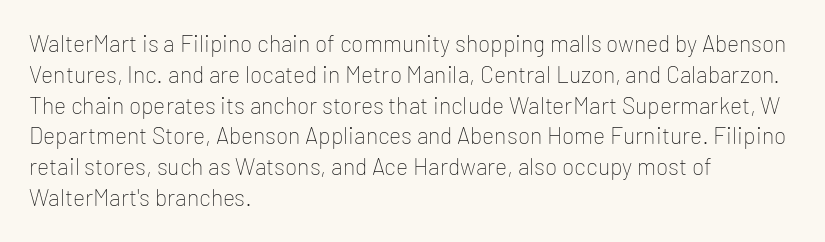
Descenders are the only things crossing below the line. The font sits on the lighter half of the weight spectrum, regular included. Does the copy run flush right? No — it runs flush left. Vertically, the passage feels balanced, rows spaced as you'd expect.
